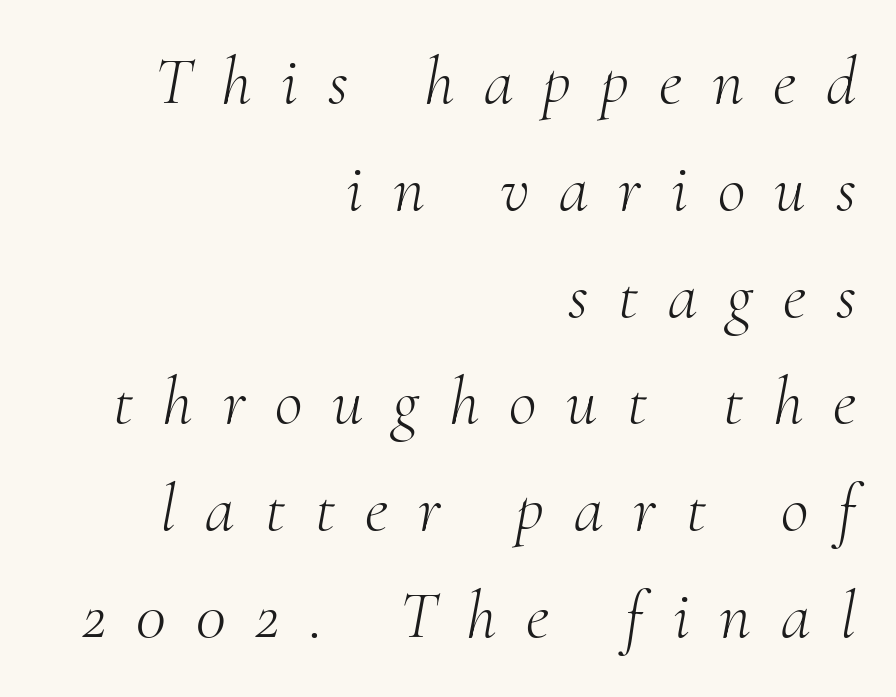
{"serif": "yes", "italic": "yes", "lean": "right", "slant_degrees": 10, "bold": "no", "weight": "light", "width": "normal", "stroke_contrast": "medium", "x_height": "small", "monospaced": "no", "underline": "no", "align": "right", "line_spacing": "normal", "line_spacing_ratio": 1.57, "letter_spacing": "wide", "letter_spacing_em": 0.44, "glyph_px": 68}
